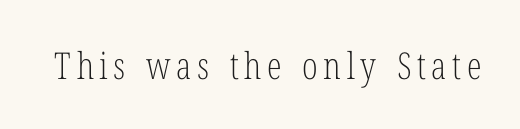
Each row of text sits above clean, open space. In terms of letterform style, serifs are clearly present. The passage shown is typed in a proportional face where columns would drift. Each stroke keeps to a modest, everyday thickness or less. Posture: straight, roman, zero tilt.
